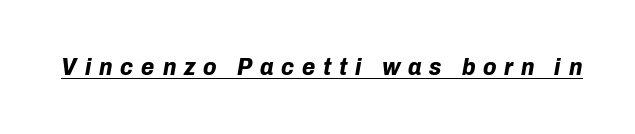
The image shows 24 px bold type, italic (leaning right); set unusually wide letter spacing (+0.33 em), underlined.
